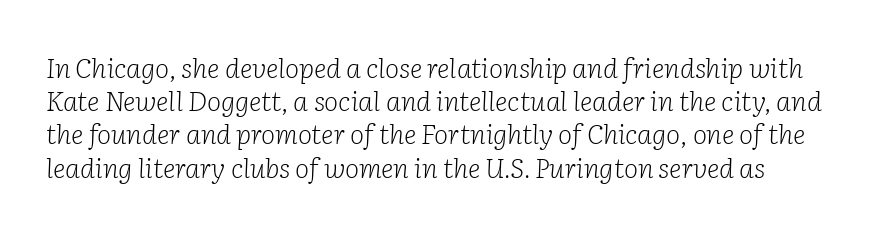
{"italic": "yes", "lean": "right", "slant_degrees": 2, "bold": "no", "underline": "no", "line_spacing_ratio": 1.23, "letter_spacing": "normal", "letter_spacing_em": 0.0, "glyph_px": 27}
